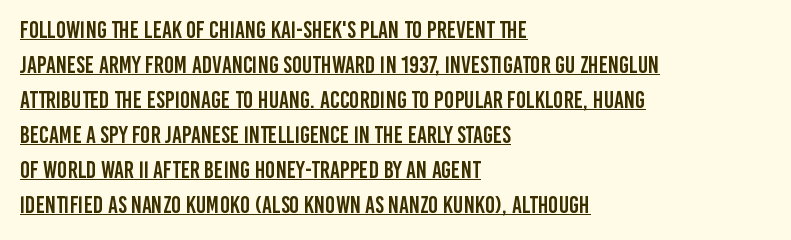
These lines stack with their left ends in a neat column. Evenly set lines give the paragraph a standard silhouette. Between one letter and the next there's only the usual sliver of space. Honestly, the underline is the first thing you notice here.
